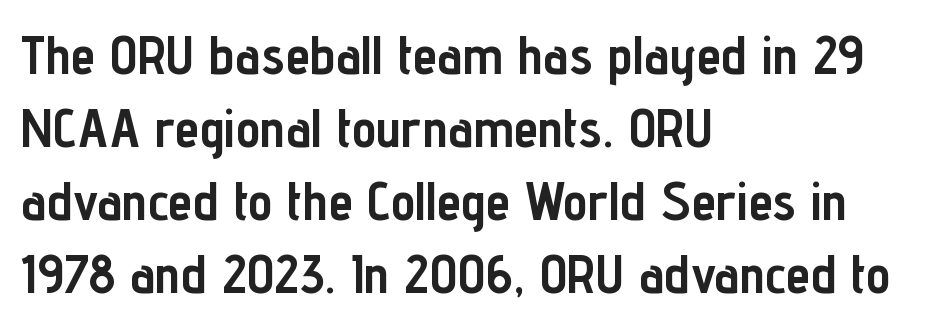
Q: Is the text bold? A: Yes.
Q: Is the text italic (slanted)? A: No, it is upright.
Q: Is the typeface a serif or a sans-serif typeface? A: Sans-serif.
Q: Is the text underlined? A: No.
Q: How is the paragraph aligned? A: Left-aligned.
Q: Is the spacing between letters normal or unusually wide? A: Normal.
Q: Is the spacing between lines tight, normal or loose? A: Normal.
Q: Width (condensed, normal, or wide)? A: Condensed.
Q: Stroke contrast? A: Low.
Q: x-height? A: Medium.
Q: Monospaced? A: No.
